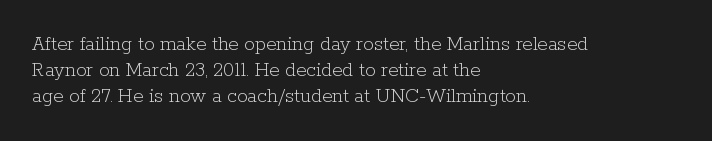
The image shows 21 px text type, upright; set left-aligned, line spacing 1.23x, normal letter spacing, not underlined.
